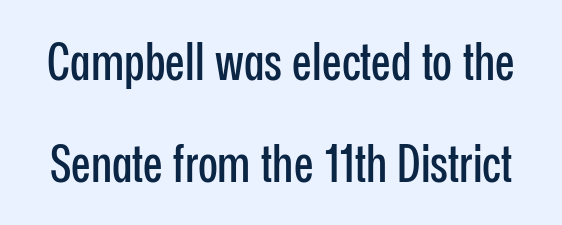
The image shows 52 px condensed sans-serif type, upright; set loose line spacing (1.97x), normal letter spacing, not underlined; low stroke contrast and a medium x-height.
